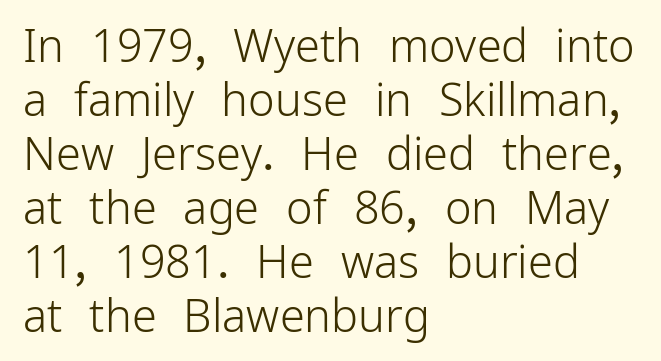
Q: Is the text bold? A: No.
Q: Is the text italic (slanted)? A: No, it is upright.
Q: Is the typeface a serif or a sans-serif typeface? A: Sans-serif.
Q: Is the text underlined? A: No.
Q: How is the paragraph aligned? A: Left-aligned.
Q: Is the spacing between letters normal or unusually wide? A: Normal.
Q: Width (condensed, normal, or wide)? A: Normal.
Q: Stroke contrast? A: Low.
Q: x-height? A: Medium.
Q: Monospaced? A: No.
